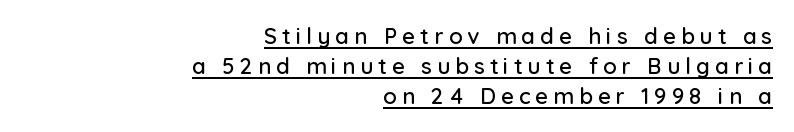
Q: Is the text italic (slanted)? A: No, it is upright.
Q: Is the text underlined? A: Yes.
Q: How is the paragraph aligned? A: Right-aligned.
Q: Is the spacing between letters normal or unusually wide? A: Unusually wide.
Q: Is the spacing between lines tight, normal or loose? A: Normal.
